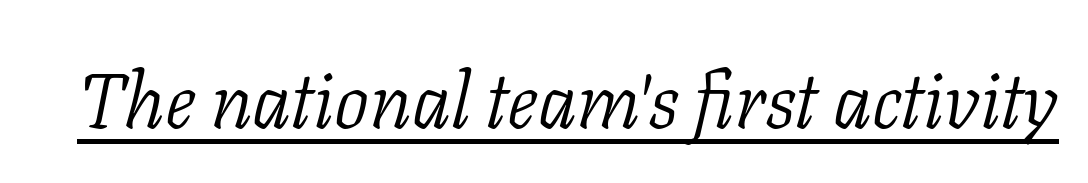
{"serif": "yes", "italic": "yes", "lean": "right", "slant_degrees": 11, "bold": "no", "weight": "light", "width": "normal", "stroke_contrast": "low", "x_height": "medium", "monospaced": "no", "underline": "yes", "letter_spacing": "normal", "letter_spacing_em": 0.0, "glyph_px": 78}
